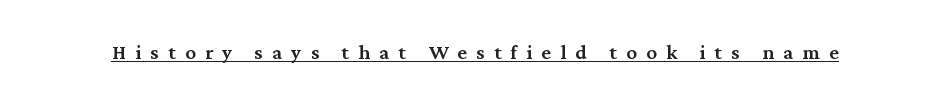
Q: Is the text bold? A: Semi-bold.
Q: Is the text italic (slanted)? A: No, it is upright.
Q: Is the text underlined? A: Yes.
Q: Is the spacing between letters normal or unusually wide? A: Unusually wide.
